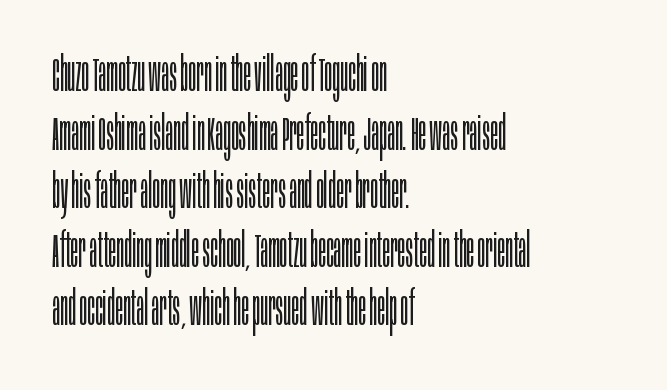
Weight class: somewhere from thin through regular. Letter spacing: default. Vertical strokes here are truly vertical. The passage shown is typeset with a sans-serif family. Compared with a centered layout, this one pins lines to the left instead.
